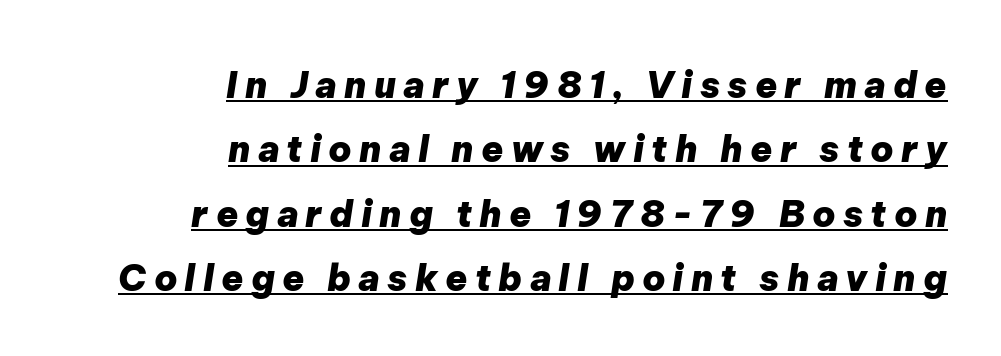
Q: Is the text bold? A: Yes.
Q: Is the text italic (slanted)? A: Yes, it leans right by about 9 degrees.
Q: Is the text underlined? A: Yes.
Q: How is the paragraph aligned? A: Right-aligned.
Q: Is the spacing between letters normal or unusually wide? A: Unusually wide.
Q: Width (condensed, normal, or wide)? A: Normal.
Q: Stroke contrast? A: Low.
Q: x-height? A: Medium.
Q: Monospaced? A: No.
